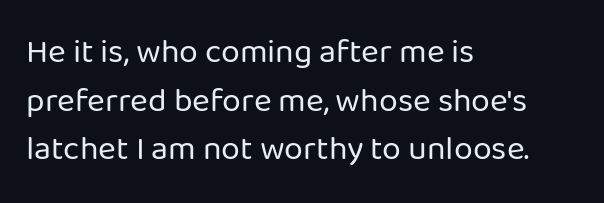
The image shows 34 px regular-weight sans-serif type, upright; set left-aligned, normal line spacing (1.43x), normal letter spacing, not underlined; low stroke contrast and a medium x-height.
